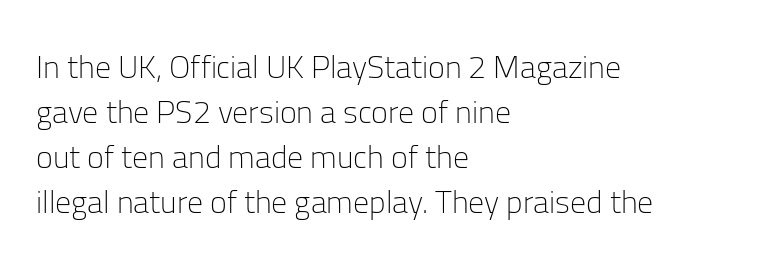
{"serif": "no", "italic": "no", "bold": "no", "weight": "light", "width": "normal", "stroke_contrast": "low", "x_height": "medium", "monospaced": "no", "underline": "no", "align": "left", "line_spacing": "normal", "line_spacing_ratio": 1.41, "letter_spacing": "normal", "letter_spacing_em": 0.0, "glyph_px": 32}
